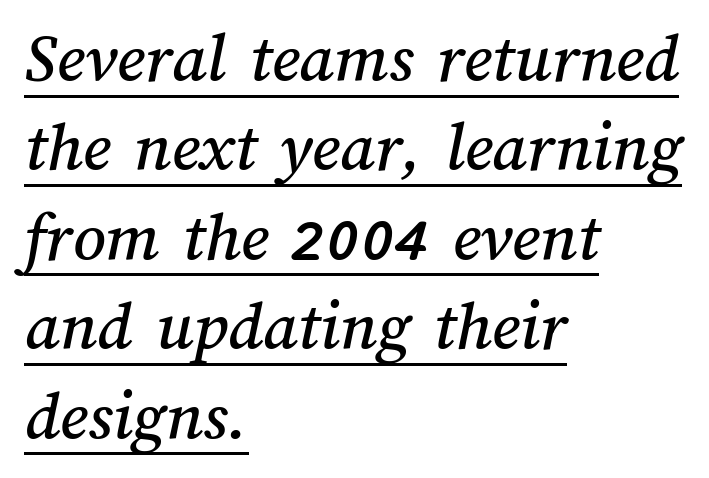
Honestly, the letter spacing is just normal — you wouldn't notice it. Note the varied advance widths — an 'i' is clearly narrower than an 'm'. Vertical spacing — default. These lines are set flush left with a ragged right edge. Is there an underline? Yes — a line sits under the letters.
